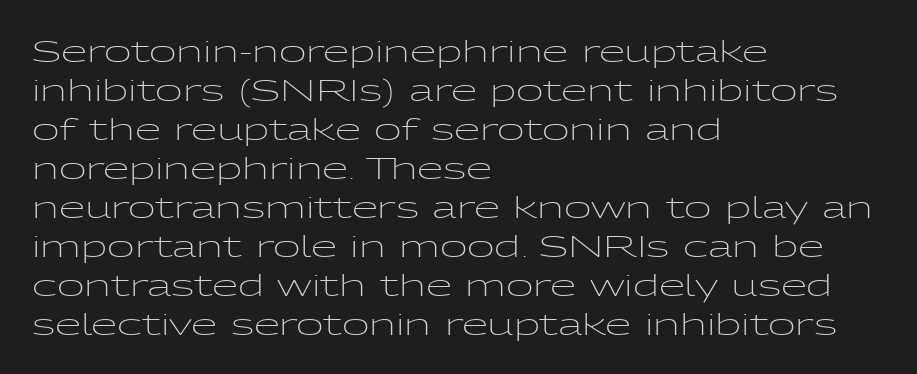
The line-height multiplier appears to be the usual default. Is the stroke heavy? The answer is a plain regular-or-lighter. Characters remain perfectly vertical along every line. These lines are set flush left with a ragged right edge.
